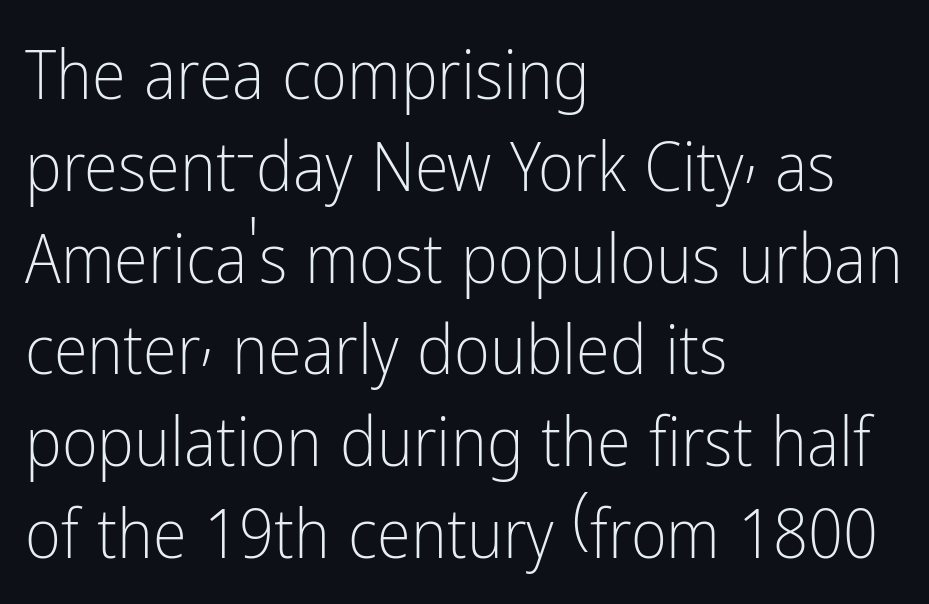
{"serif": "no", "italic": "no", "bold": "no", "weight": "light", "width": "condensed", "stroke_contrast": "low", "x_height": "medium", "monospaced": "no", "underline": "no", "align": "left", "line_spacing": "normal", "line_spacing_ratio": 1.33, "letter_spacing": "normal", "letter_spacing_em": 0.0, "glyph_px": 69}
